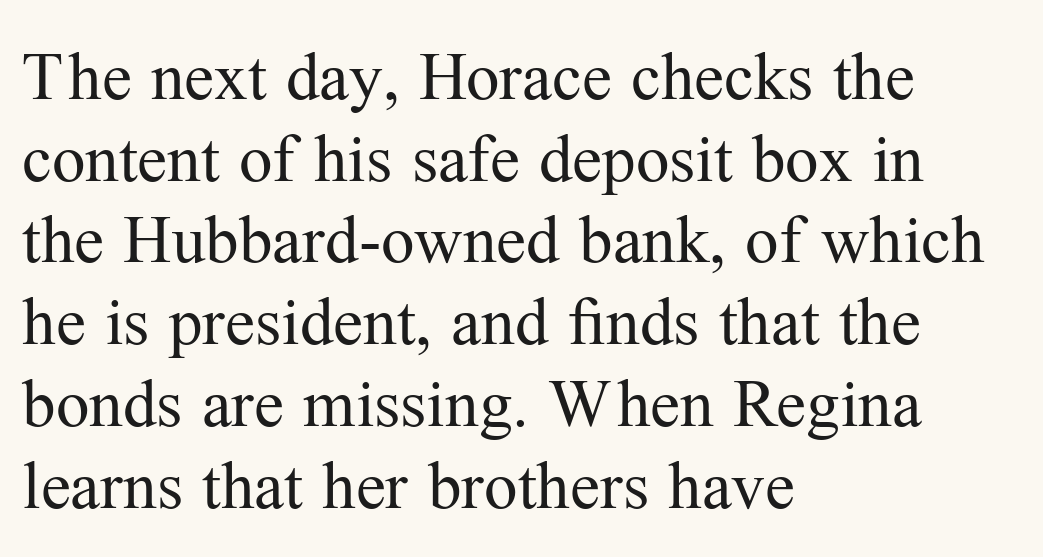
Q: Is the text bold? A: No.
Q: Is the text italic (slanted)? A: No, it is upright.
Q: Is the typeface a serif or a sans-serif typeface? A: Serif.
Q: Is the text underlined? A: No.
Q: How is the paragraph aligned? A: Left-aligned.
Q: Is the spacing between letters normal or unusually wide? A: Normal.
Q: Width (condensed, normal, or wide)? A: Normal.
Q: Stroke contrast? A: Medium.
Q: x-height? A: Medium.
Q: Monospaced? A: No.
